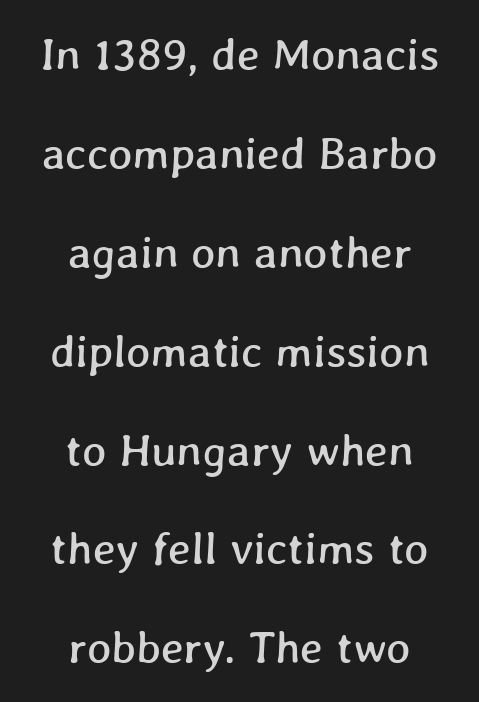
{"width": "normal", "stroke_contrast": "low", "x_height": "medium", "monospaced": "no", "underline": "no", "align": "center", "line_spacing": "loose", "line_spacing_ratio": 2.15, "letter_spacing": "normal", "letter_spacing_em": 0.0, "glyph_px": 46}
